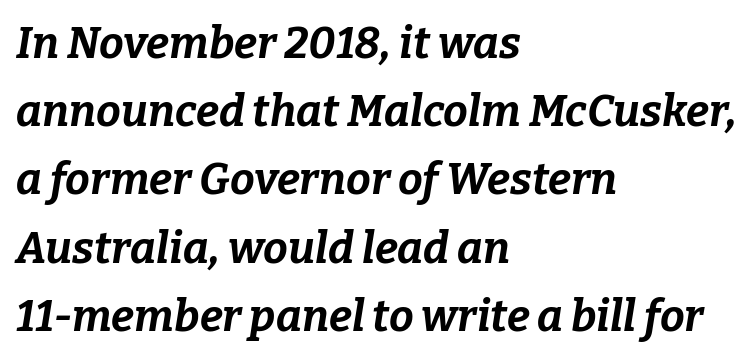
Stroke thickness is high; the sample reads as a true bold. Plain, unruled lines of type. Spacing between characters is what you'd get straight out of the box. Vertically, the passage feels balanced, rows spaced as you'd expect. Character widths vary here, with narrow letters taking less room than wide ones.
